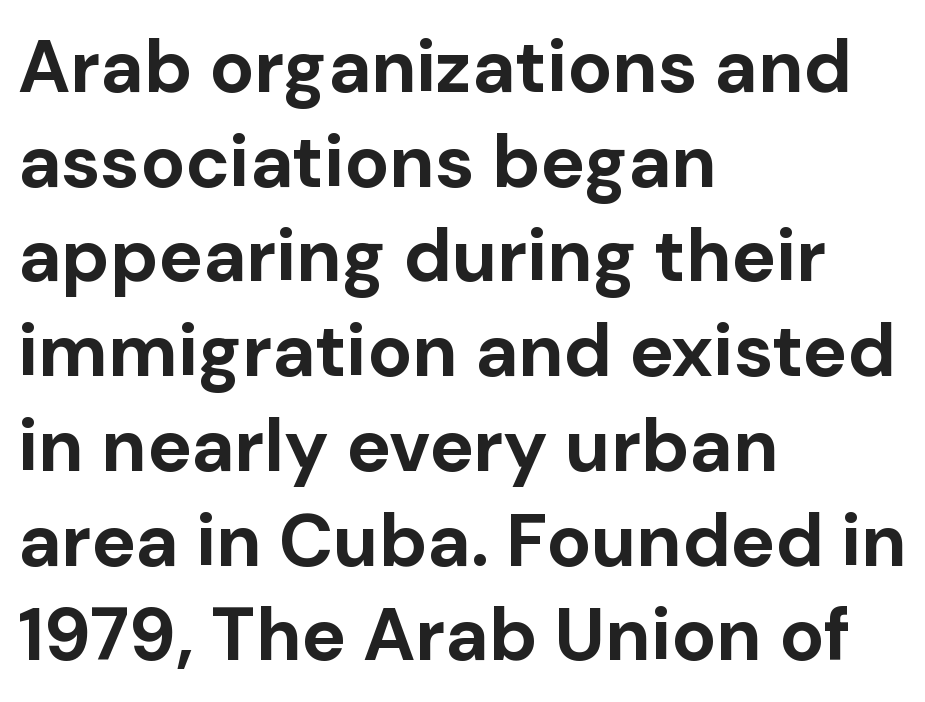
Strokes here are thick enough to call this a true bold. Successive baselines arrive at the customary interval. The specimen omits any rule beneath the text block's lines. No feet cap the strokes, marking this as sans-serif type. The letters stand upright; this is a roman face. All the whitespace from short lines collects on the right.
